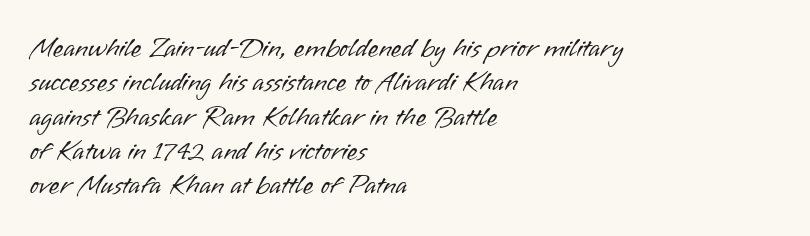
The letterforms sit at book weight or below. Honestly, the letter spacing is just normal — you wouldn't notice it. Unmarked baselines from the first word to the last. The text block is weighted toward the left margin, trailing off unevenly rightward. The designer left line spacing at the default.
